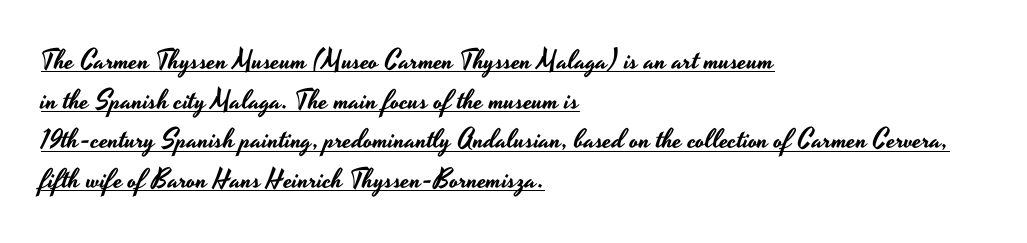
The image shows 27 px text type; set left-aligned, normal line spacing (1.47x), normal letter spacing, underlined.
